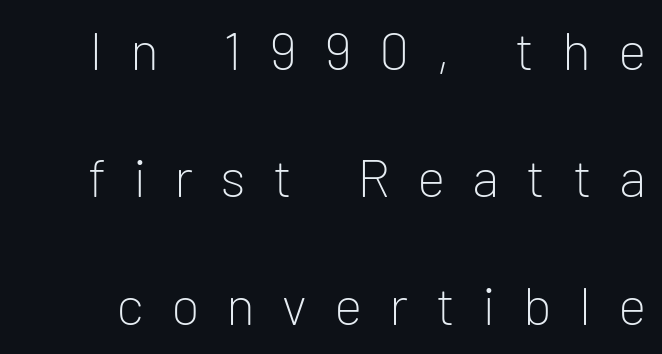
The image shows 54 px light sans-serif type, upright; set loose line spacing (2.36x), unusually wide letter spacing (+0.5 em), not underlined; low stroke contrast and a medium x-height.
